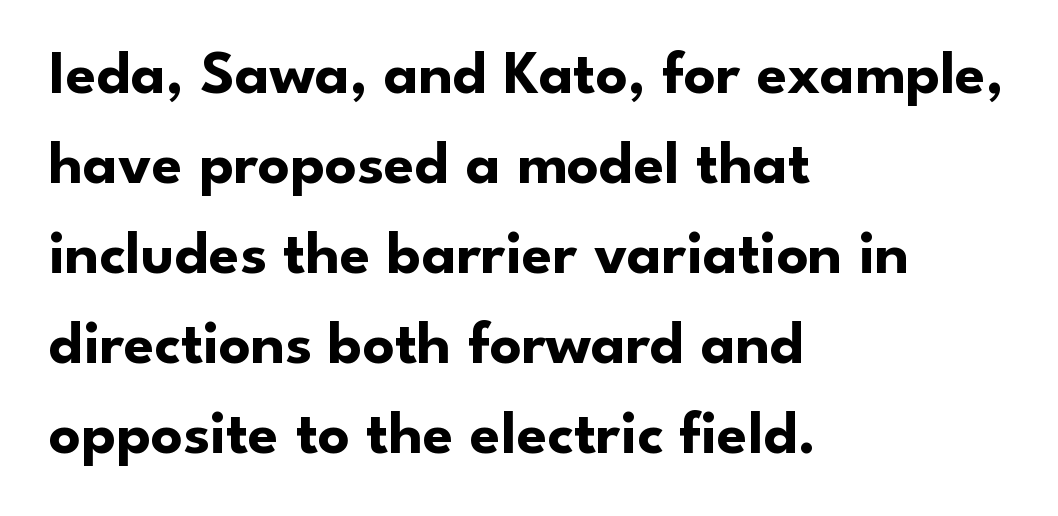
{"serif": "no", "italic": "no", "bold": "yes", "weight": "bold", "width": "normal", "stroke_contrast": "low", "x_height": "small", "monospaced": "no", "underline": "no", "align": "left", "line_spacing": "normal", "line_spacing_ratio": 1.45, "letter_spacing": "normal", "letter_spacing_em": 0.0, "glyph_px": 62}
